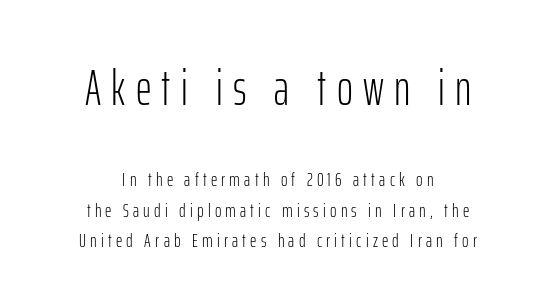
{"serif": "no", "italic": "no", "bold": "no", "weight": "light", "width": "condensed", "stroke_contrast": "low", "x_height": "medium", "monospaced": "no", "underline": "no", "align": "center", "line_spacing": "normal", "line_spacing_ratio": 1.53, "letter_spacing": "wide", "letter_spacing_em": 0.21, "larger_block": "first", "size_ratio": 2.45, "glyph_px": 49}
